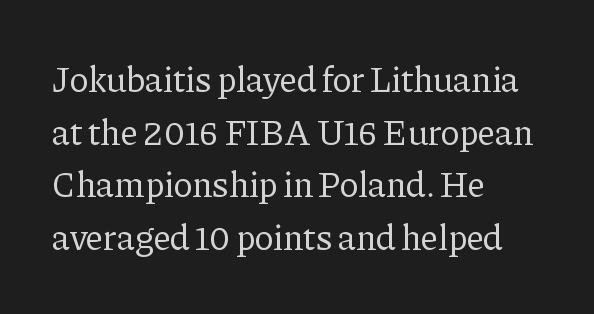
Designer's note — italics off, roman on. Proportional: the letters do not fall into vertical columns. To sum up the face: it has serifs. Underlining? Definitely not there. Words appear dense and cohesive because spacing is normal.
